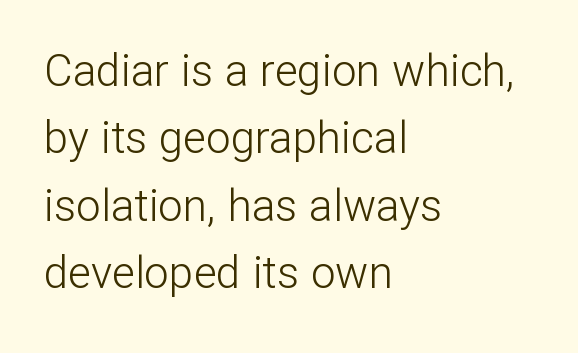
Q: Is the text bold? A: No.
Q: Is the text italic (slanted)? A: No, it is upright.
Q: Is the typeface a serif or a sans-serif typeface? A: Sans-serif.
Q: Is the text underlined? A: No.
Q: How is the paragraph aligned? A: Left-aligned.
Q: Is the spacing between letters normal or unusually wide? A: Normal.
Q: Is the spacing between lines tight, normal or loose? A: Normal.
Q: Width (condensed, normal, or wide)? A: Normal.
Q: Stroke contrast? A: Low.
Q: x-height? A: Medium.
Q: Monospaced? A: No.
